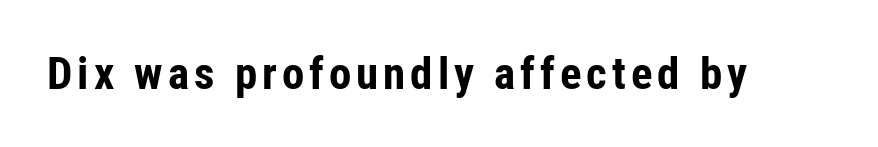
The image shows 45 px bold, condensed sans-serif type, upright; set not underlined; low stroke contrast and a medium x-height.
